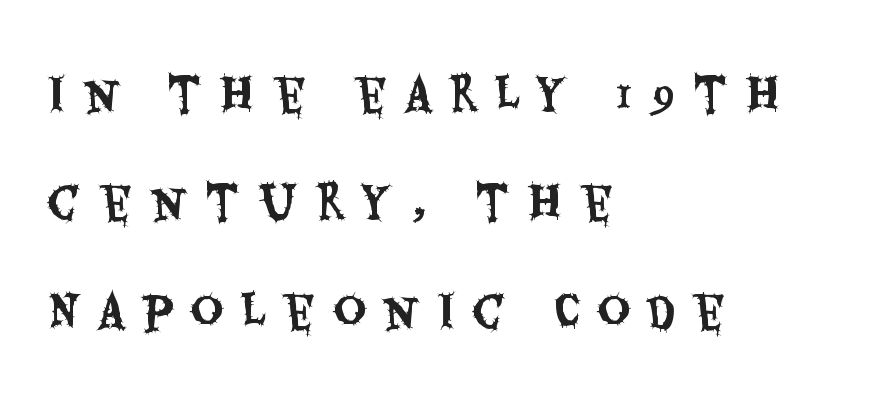
Honestly, the rows look like they've been pulled way apart. Does the lettering tilt? It doesn't — this is upright. Character widths vary here, with narrow letters taking less room than wide ones. No feet cap the strokes, marking this as sans-serif type.
